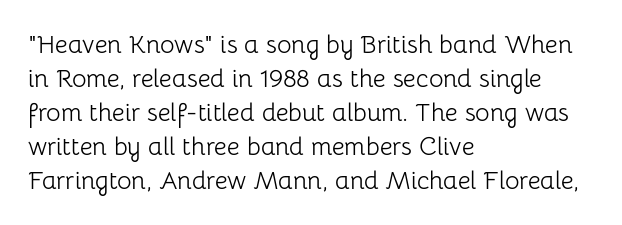
The image shows 25 px text type, upright; set left-aligned, normal line spacing (1.36x), normal letter spacing, not underlined.
